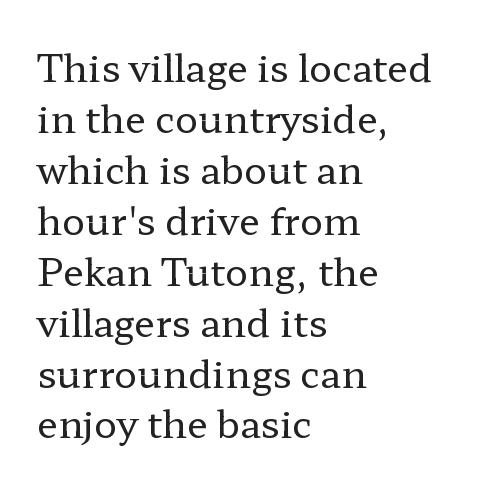
This sample has the flowing, uneven cadence of proportional lettering. The block of text has a typical density, with ordinary space between rows. Standard letterfit; no display-style spreading of the glyphs. The characters are drawn with everyday or finer stroke widths. The typesetter chose a ragged-right arrangement here.
